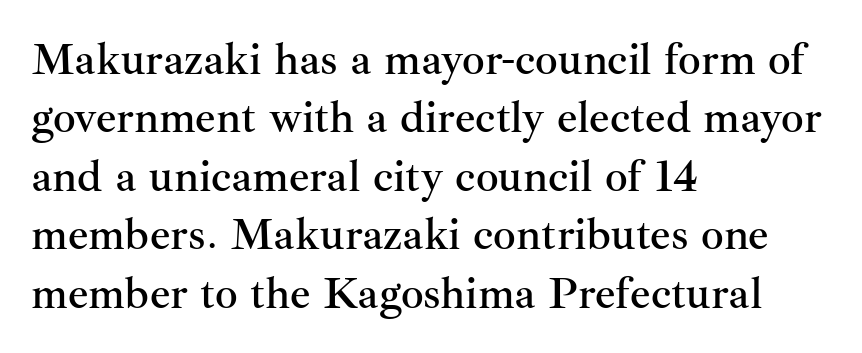
Q: Is the text italic (slanted)? A: No, it is upright.
Q: Is the typeface a serif or a sans-serif typeface? A: Serif.
Q: Is the text underlined? A: No.
Q: How is the paragraph aligned? A: Left-aligned.
Q: Is the spacing between letters normal or unusually wide? A: Normal.
Q: Is the spacing between lines tight, normal or loose? A: Normal.
Q: Width (condensed, normal, or wide)? A: Normal.
Q: Stroke contrast? A: Medium.
Q: x-height? A: Small.
Q: Monospaced? A: No.
